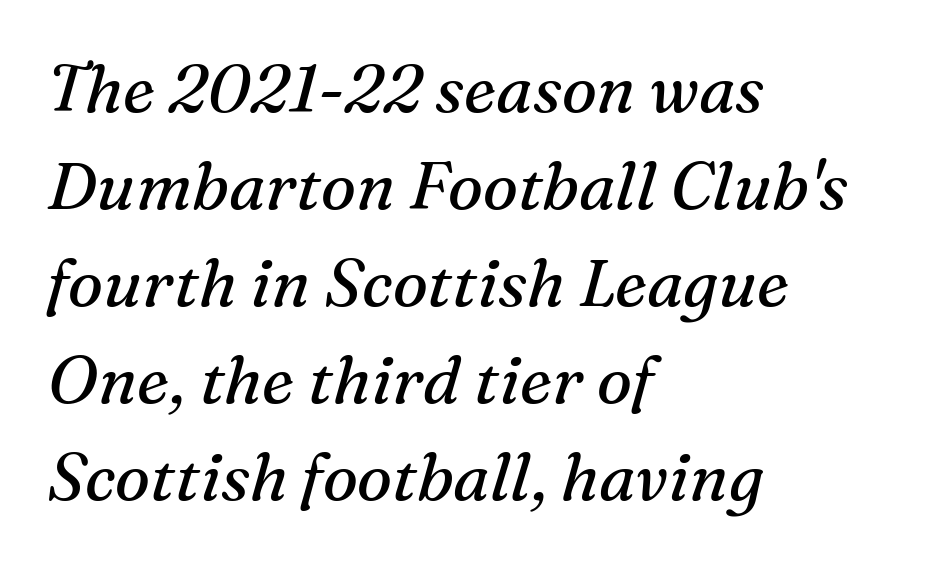
{"serif": "yes", "italic": "yes", "lean": "right", "slant_degrees": 16, "bold": "no", "weight": "regular", "width": "normal", "stroke_contrast": "medium", "x_height": "medium", "monospaced": "no", "underline": "no", "align": "left", "line_spacing": "normal", "line_spacing_ratio": 1.47, "letter_spacing": "normal", "letter_spacing_em": 0.0, "glyph_px": 66}
